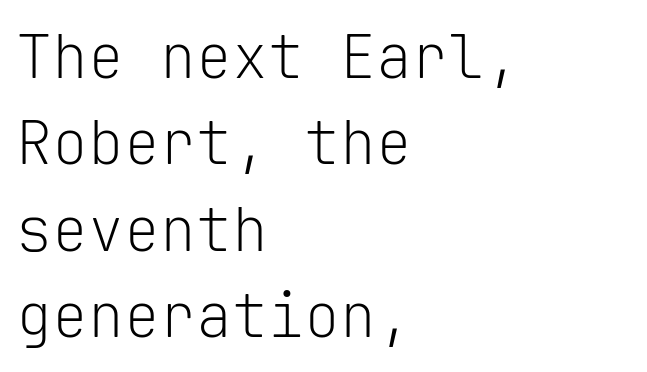
{"serif": "no", "italic": "no", "bold": "no", "weight": "light", "width": "normal", "stroke_contrast": "low", "x_height": "medium", "monospaced": "yes", "underline": "no", "align": "left", "line_spacing": "normal", "line_spacing_ratio": 1.44, "letter_spacing": "normal", "letter_spacing_em": 0.0, "glyph_px": 60}
